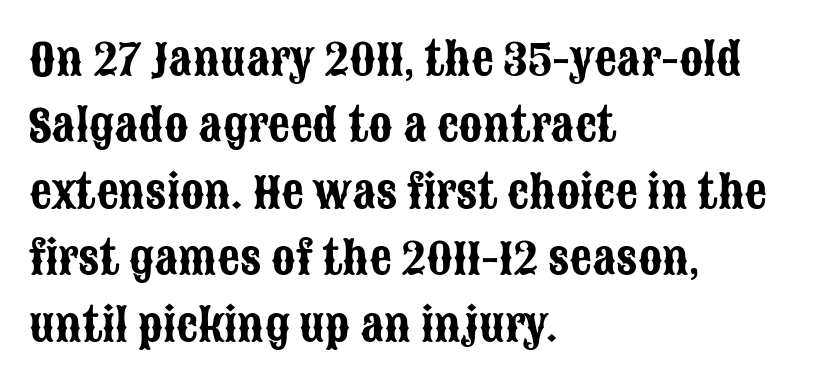
Q: Is the text italic (slanted)? A: No, it is upright.
Q: Is the typeface a serif or a sans-serif typeface? A: Sans-serif.
Q: Is the text underlined? A: No.
Q: How is the paragraph aligned? A: Left-aligned.
Q: Is the spacing between letters normal or unusually wide? A: Normal.
Q: Is the spacing between lines tight, normal or loose? A: Normal.
Q: Width (condensed, normal, or wide)? A: Condensed.
Q: Stroke contrast? A: Low.
Q: x-height? A: Large.
Q: Monospaced? A: No.
